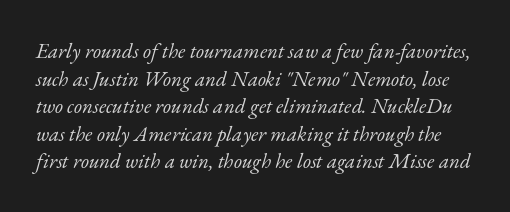
This sample keeps an unexceptional amount of space between lines. Yep, that's italic — everything's leaning. Here the glyphs are tracked normally, forming tight word shapes. Think standard paragraph weight, or any step lighter than that. Decoration check: the copy has no underline.
